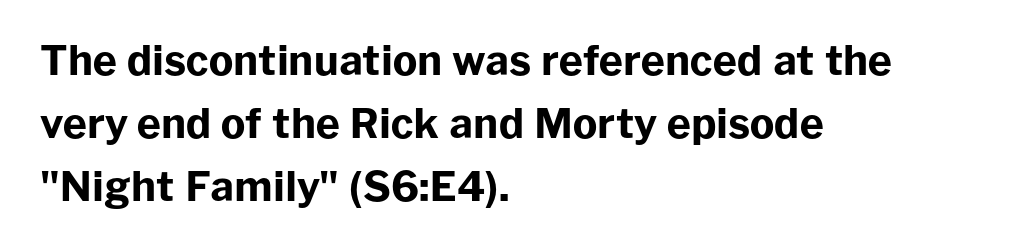
Q: Is the text bold? A: Yes.
Q: Is the text italic (slanted)? A: No, it is upright.
Q: Is the typeface a serif or a sans-serif typeface? A: Sans-serif.
Q: Is the text underlined? A: No.
Q: How is the paragraph aligned? A: Left-aligned.
Q: Is the spacing between letters normal or unusually wide? A: Normal.
Q: Is the spacing between lines tight, normal or loose? A: Normal.
Q: Width (condensed, normal, or wide)? A: Normal.
Q: Stroke contrast? A: Low.
Q: x-height? A: Medium.
Q: Monospaced? A: No.
